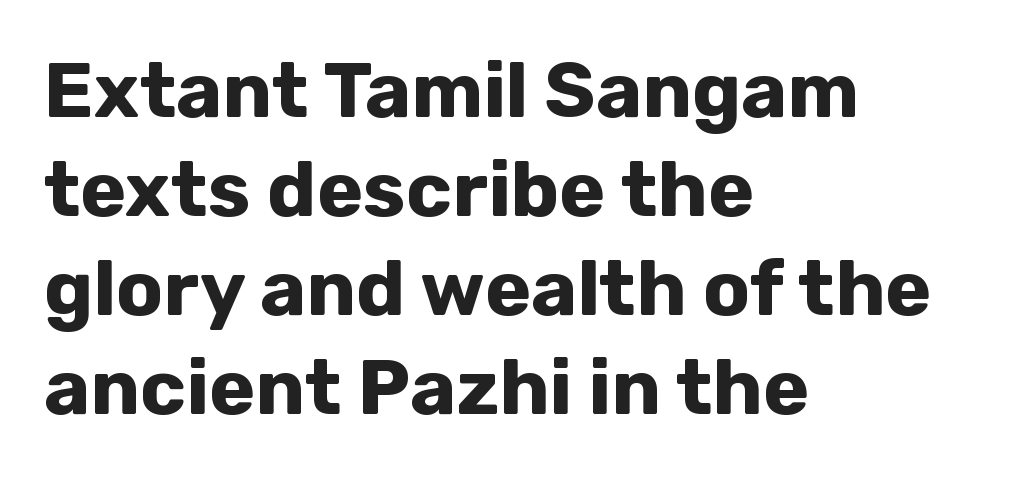
The space beneath each line is pristine and unruled. The face used here is proportionally spaced, like ordinary book or web type. Layout note: lines flush left. The sample has been set heavy, in full bold. The typeface chosen for these lines omits serifs. Leading matches the norm, producing a regular column.
